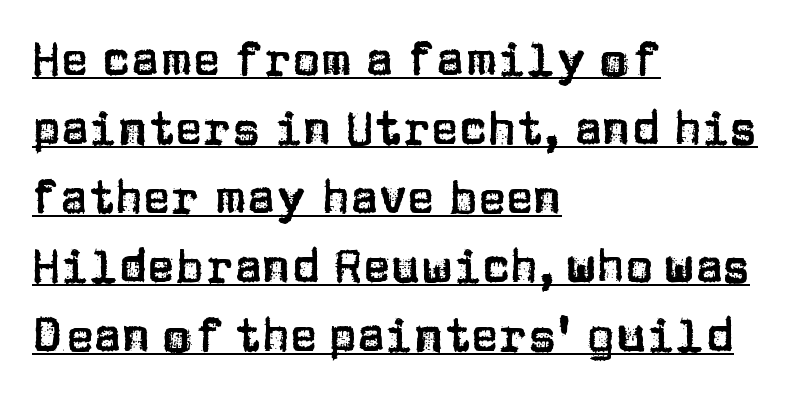
Q: Is the text italic (slanted)? A: No, it is upright.
Q: Is the typeface a serif or a sans-serif typeface? A: Sans-serif.
Q: Is the text underlined? A: Yes.
Q: How is the paragraph aligned? A: Left-aligned.
Q: Is the spacing between letters normal or unusually wide? A: Normal.
Q: Is the spacing between lines tight, normal or loose? A: Normal.
Q: Width (condensed, normal, or wide)? A: Normal.
Q: Stroke contrast? A: Low.
Q: x-height? A: Large.
Q: Monospaced? A: No.
